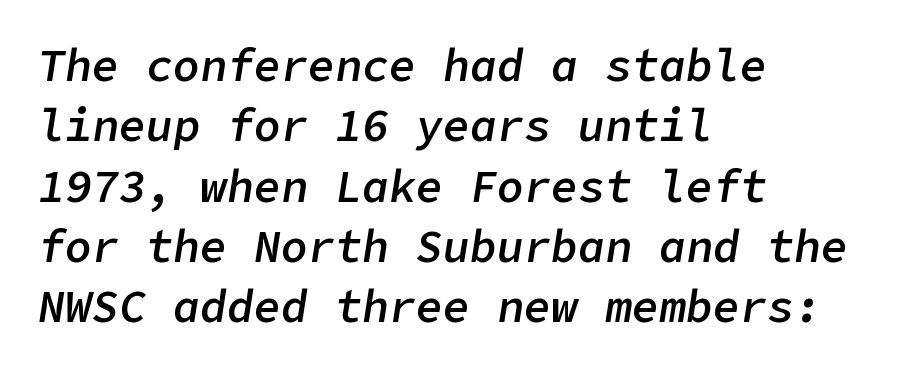
{"italic": "yes", "lean": "right", "slant_degrees": 9, "bold": "semi", "weight": "semibold", "width": "normal", "stroke_contrast": "low", "x_height": "medium", "underline": "no", "align": "left", "line_spacing": "normal", "line_spacing_ratio": 1.34, "letter_spacing": "normal", "letter_spacing_em": 0.0, "glyph_px": 45}
